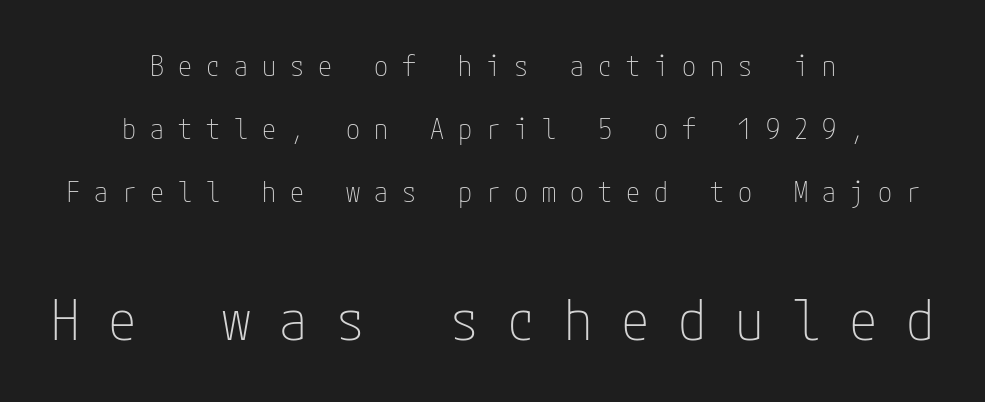
Widely set lines give the paragraph a tall, airy silhouette. Spacing between characters has been opened up far beyond the box default. The compositor balanced each line on the midline. In terms of posture, this sample is upright. The string is rendered with underlining switched off. No extra ink here — the face is not bold.
